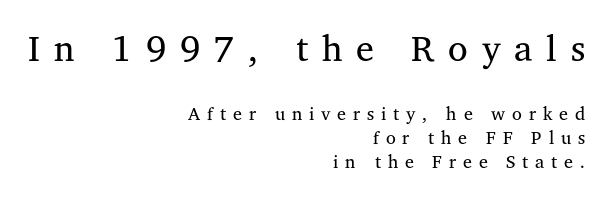
This sample keeps an unexceptional amount of space between lines. The tracking reads as deliberately expanded to a designer's eye. The lettering holds an erect, upright posture throughout. The face used here is seriffed, in the tradition of book romans. These lines are rendered in a variable-pitch font. A quiet, ordinary-to-light weight characterises the typeface.
